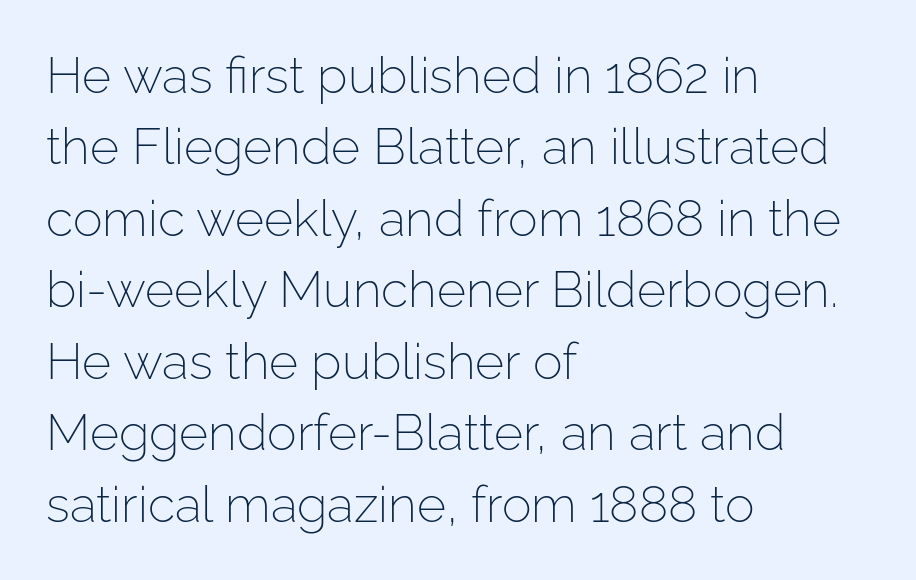
Q: Is the text bold? A: No.
Q: Is the text italic (slanted)? A: No, it is upright.
Q: Is the typeface a serif or a sans-serif typeface? A: Sans-serif.
Q: Is the text underlined? A: No.
Q: How is the paragraph aligned? A: Left-aligned.
Q: Is the spacing between letters normal or unusually wide? A: Normal.
Q: Is the spacing between lines tight, normal or loose? A: Normal.
Q: Width (condensed, normal, or wide)? A: Normal.
Q: Stroke contrast? A: Low.
Q: x-height? A: Medium.
Q: Monospaced? A: No.
